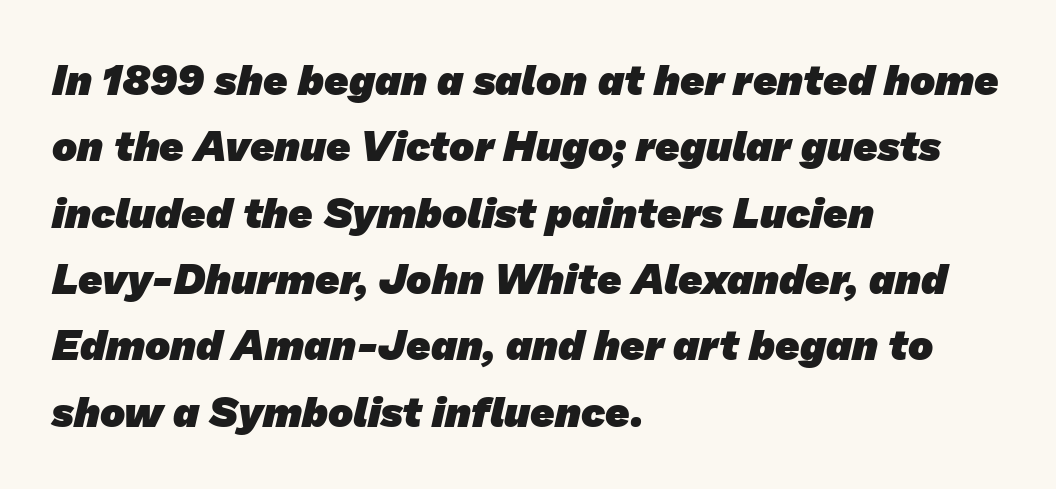
Which margin do the lines hug? The left one — the right edge is uneven. Each new line begins a customary step beneath the previous one. Serif or sans? Sans — the stroke terminals are bare. Words float on clear page, feet unadorned. Emphasis by weight is at full strength: bold. Character widths vary here, with narrow letters taking less room than wide ones.
